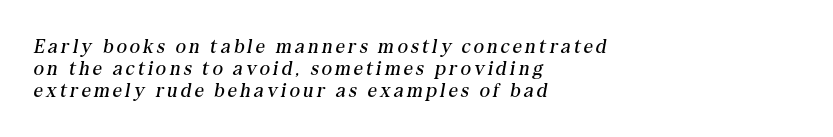
The image shows 20 px text type, italic (leaning right); set left-aligned, tight line spacing (1.11x), not underlined.
